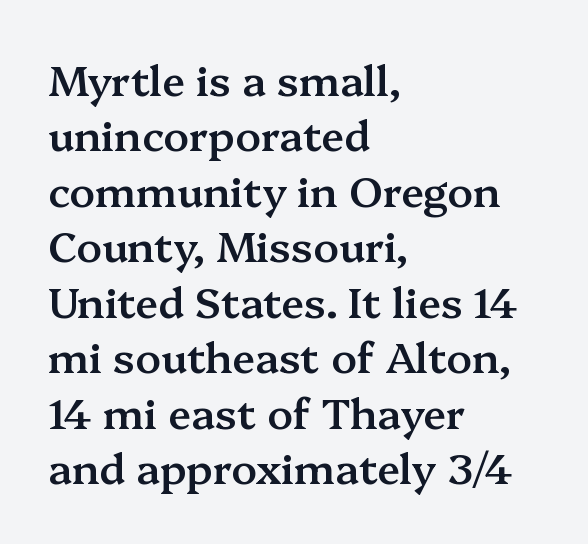
Q: Is the text bold? A: Semi-bold.
Q: Is the text italic (slanted)? A: No, it is upright.
Q: Is the typeface a serif or a sans-serif typeface? A: Serif.
Q: Is the text underlined? A: No.
Q: How is the paragraph aligned? A: Left-aligned.
Q: Is the spacing between letters normal or unusually wide? A: Normal.
Q: Is the spacing between lines tight, normal or loose? A: Normal.
Q: Width (condensed, normal, or wide)? A: Normal.
Q: Stroke contrast? A: Medium.
Q: x-height? A: Medium.
Q: Monospaced? A: No.
